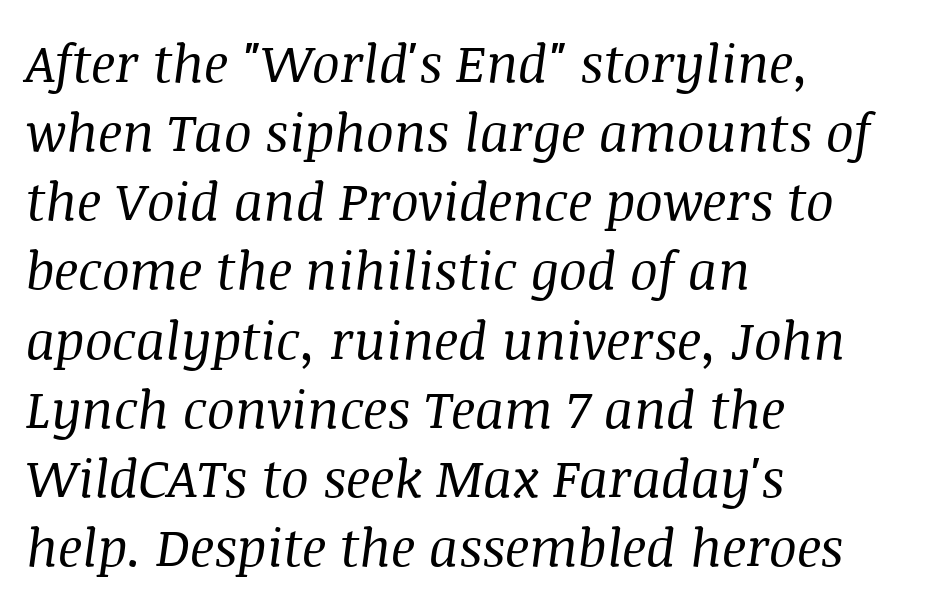
Q: Is the text bold? A: No.
Q: Is the text italic (slanted)? A: Yes, it leans right by about 8 degrees.
Q: Is the typeface a serif or a sans-serif typeface? A: Serif.
Q: Is the text underlined? A: No.
Q: How is the paragraph aligned? A: Left-aligned.
Q: Is the spacing between letters normal or unusually wide? A: Normal.
Q: Is the spacing between lines tight, normal or loose? A: Normal.
Q: Width (condensed, normal, or wide)? A: Normal.
Q: Stroke contrast? A: Medium.
Q: x-height? A: Large.
Q: Monospaced? A: No.
